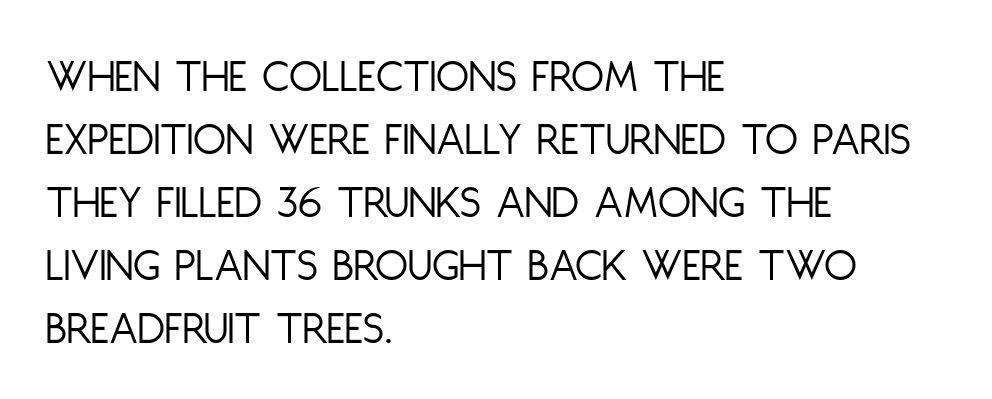
Weight: regular or lighter. The compositor pushed each line to the left boundary. Between one letter and the next there's only the usual sliver of space. Ascenders rise straight up at ninety degrees. You could not count columns in this text — the font is proportionally spaced. This is sans-serif lettering, the kind often seen on screens and signage.
